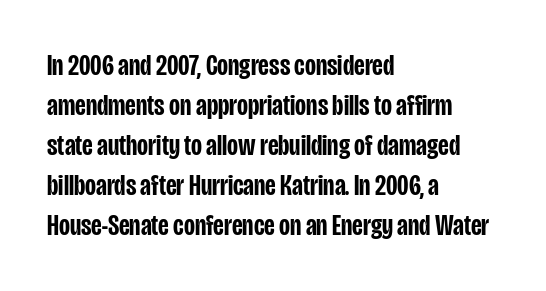
The face used here is rendered with its standard letterfit. Each line starts at the same left margin while the right side varies. The baseline area is clear. A typesetter would mark this as roman, not italic.
